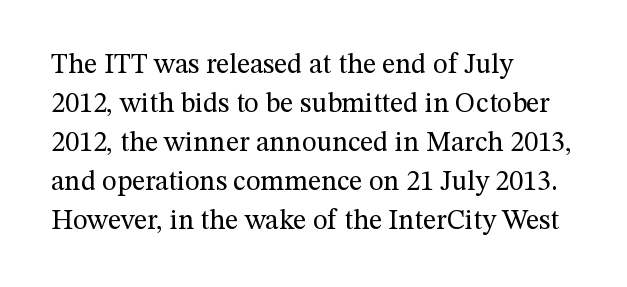
The image shows 28 px regular-weight serif type, upright; set left-aligned, normal line spacing (1.39x), normal letter spacing, not underlined; medium stroke contrast and a medium x-height.
